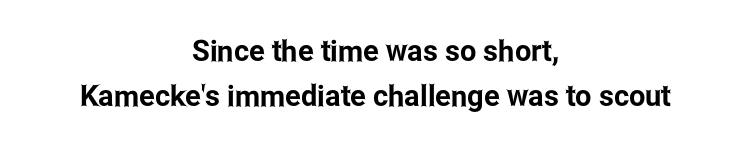
Horizontal alignment here is central, giving a formal, balanced look. Type style note: lacks serifs. The typography opts for an upright posture over an oblique one. The rows are spaced the way most documents space them. These lines are rendered in a variable-pitch font.
